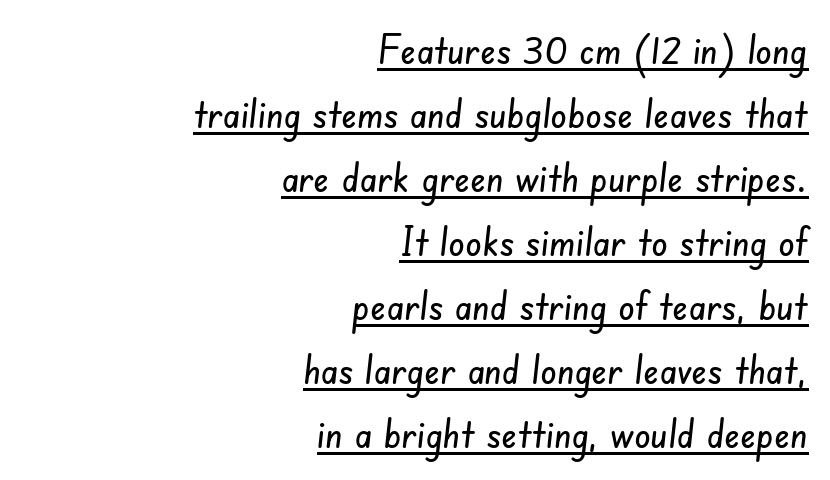
Q: Is the typeface a serif or a sans-serif typeface? A: Sans-serif.
Q: Is the text underlined? A: Yes.
Q: How is the paragraph aligned? A: Right-aligned.
Q: Is the spacing between letters normal or unusually wide? A: Normal.
Q: Is the spacing between lines tight, normal or loose? A: Normal.
Q: Width (condensed, normal, or wide)? A: Condensed.
Q: Stroke contrast? A: Low.
Q: x-height? A: Small.
Q: Monospaced? A: No.
